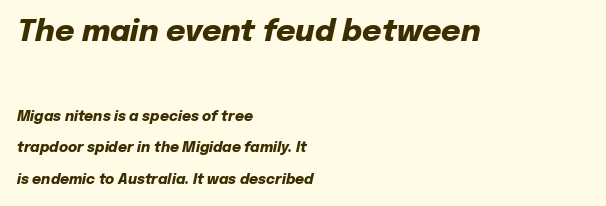
Q: Is the text bold? A: Yes.
Q: Is the text italic (slanted)? A: Yes, it leans right by about 12 degrees.
Q: Is the text underlined? A: No.
Q: How is the paragraph aligned? A: Left-aligned.
Q: Is the spacing between letters normal or unusually wide? A: Normal.
Q: Is the spacing between lines tight, normal or loose? A: Loose.
Q: Which block of text is set in a larger size, the first (top) or the second (bottom)? A: The first (top) one.
Q: Width (condensed, normal, or wide)? A: Normal.
Q: Stroke contrast? A: Low.
Q: x-height? A: Medium.
Q: Monospaced? A: No.
